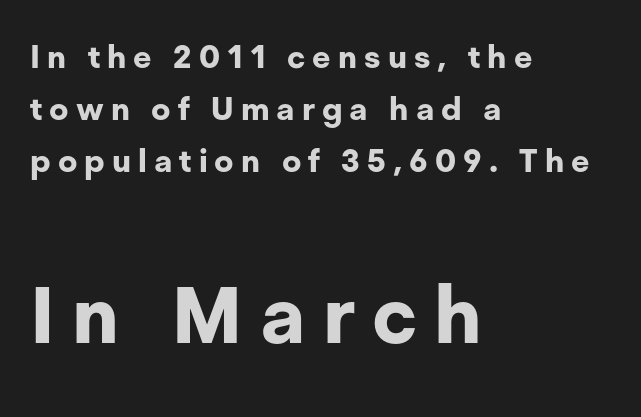
The image shows 79 px bold sans-serif type, upright; set left-aligned, normal line spacing (1.63x), unusually wide letter spacing (+0.22 em), not underlined; the second (bottom) block is 2.47x larger; low stroke contrast and a medium x-height.
